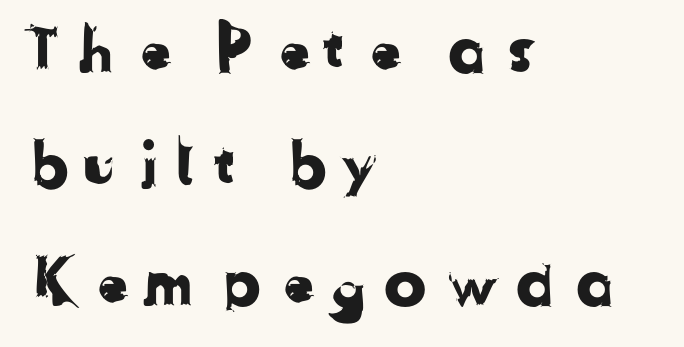
{"serif": "no", "width": "normal", "stroke_contrast": "low", "x_height": "medium", "monospaced": "no", "underline": "no", "align": "left", "line_spacing_ratio": 1.82, "letter_spacing": "wide", "letter_spacing_em": 0.21, "glyph_px": 64}
